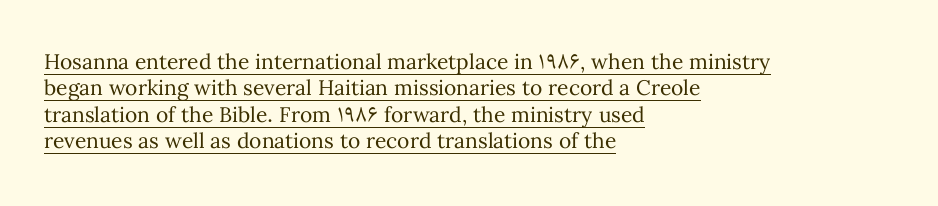
{"italic": "no", "bold": "no", "underline": "yes", "align": "left", "line_spacing": "normal", "line_spacing_ratio": 1.26, "letter_spacing": "normal", "letter_spacing_em": 0.0, "glyph_px": 21}
